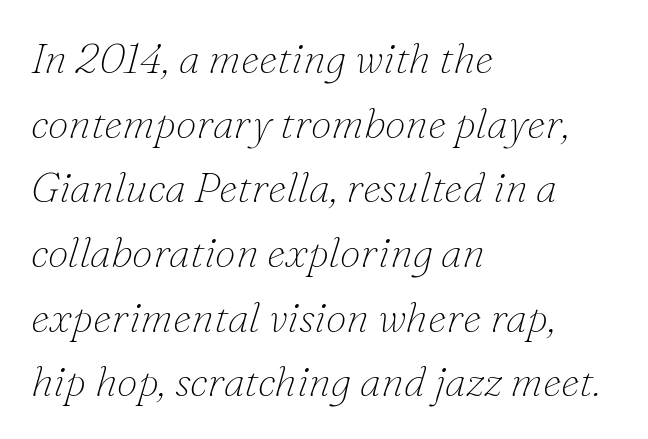
Quick note: interline space is typical. The type family on display is of the serif kind. Tracking here is standard; glyphs follow each other at the usual distance. This sample is left-justified, so line endings fall wherever the words run out. These lines were composed using italics.
